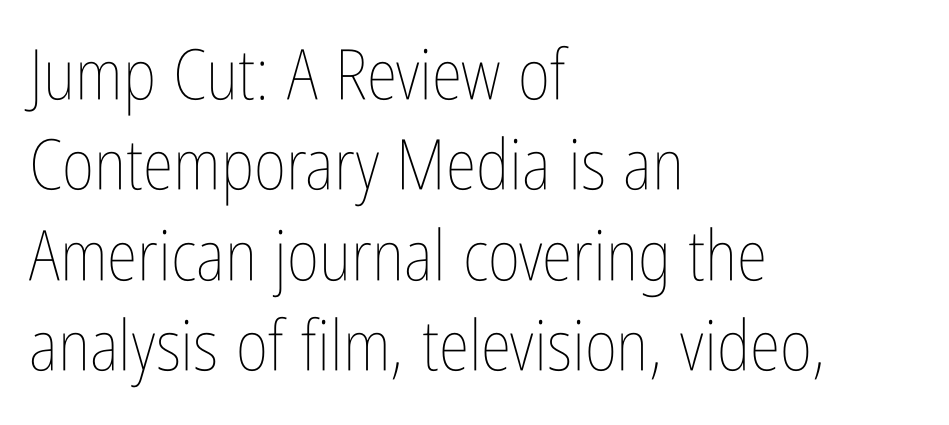
{"italic": "no", "bold": "no", "weight": "thin", "width": "condensed", "stroke_contrast": "low", "x_height": "medium", "monospaced": "no", "underline": "no", "align": "left", "line_spacing": "normal", "line_spacing_ratio": 1.29, "letter_spacing": "normal", "letter_spacing_em": 0.0, "glyph_px": 70}
